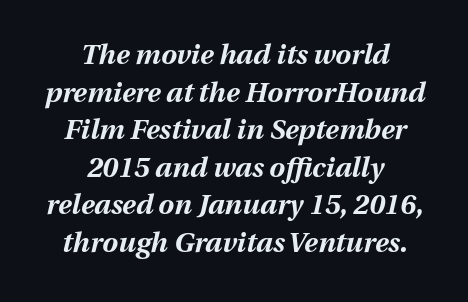
{"italic": "yes", "lean": "right", "slant_degrees": 13, "bold": "yes", "weight": "bold", "width": "normal", "stroke_contrast": "medium", "x_height": "medium", "monospaced": "no", "underline": "no", "align": "center", "line_spacing": "normal", "line_spacing_ratio": 1.34, "letter_spacing": "normal", "letter_spacing_em": 0.0, "glyph_px": 28}
